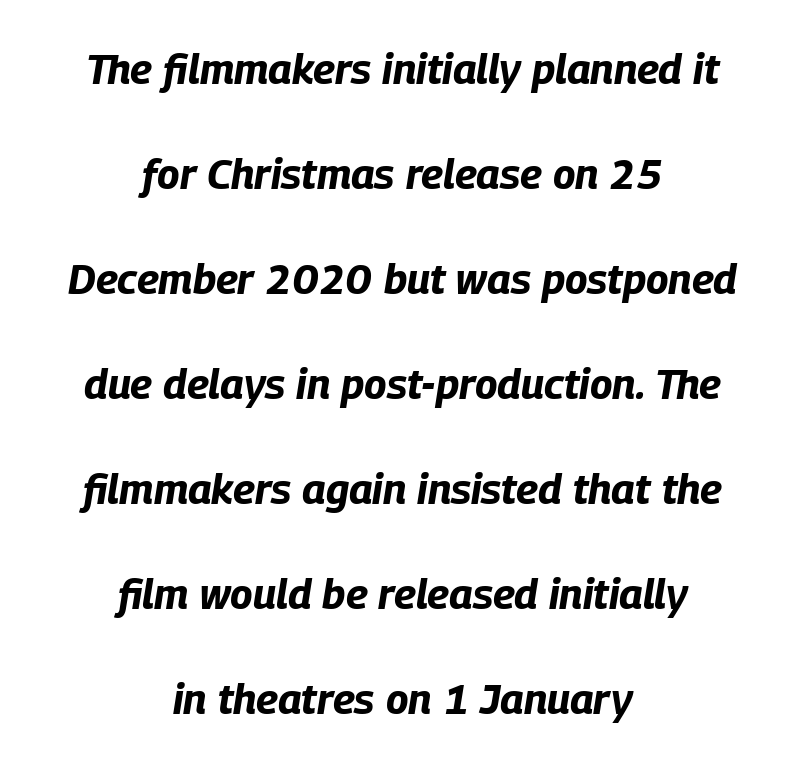
Students, note that the glyphs here touch the page at normal intervals. The rendering uses a bold face; every stroke is thick and dark. Honestly, the rows look like they've been pulled way apart. Nobody drew a line under any word here.
